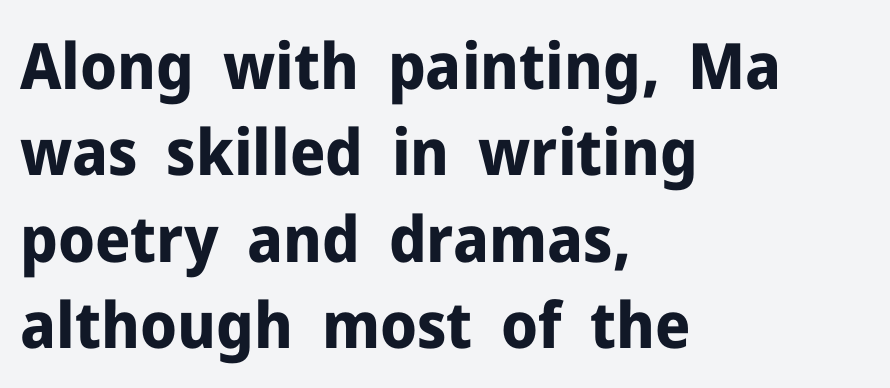
Q: Is the text bold? A: Yes.
Q: Is the text italic (slanted)? A: No, it is upright.
Q: Is the typeface a serif or a sans-serif typeface? A: Sans-serif.
Q: Is the text underlined? A: No.
Q: How is the paragraph aligned? A: Left-aligned.
Q: Is the spacing between letters normal or unusually wide? A: Normal.
Q: Is the spacing between lines tight, normal or loose? A: Normal.
Q: Width (condensed, normal, or wide)? A: Normal.
Q: Stroke contrast? A: Low.
Q: x-height? A: Medium.
Q: Monospaced? A: No.
